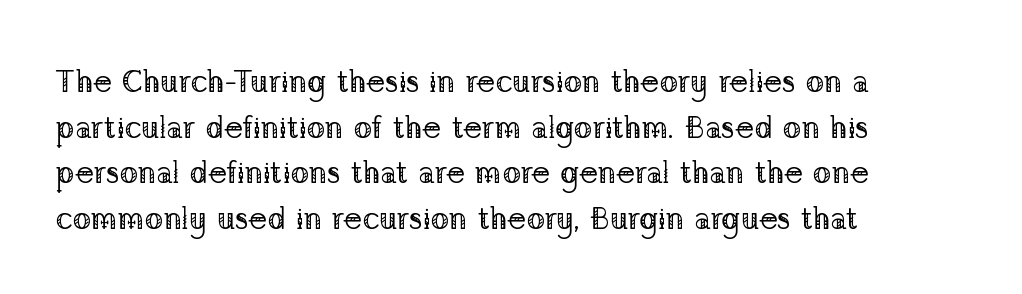
The image shows 31 px regular-weight serif type, upright; set left-aligned, normal line spacing (1.47x), normal letter spacing, not underlined; low stroke contrast and a medium x-height.
